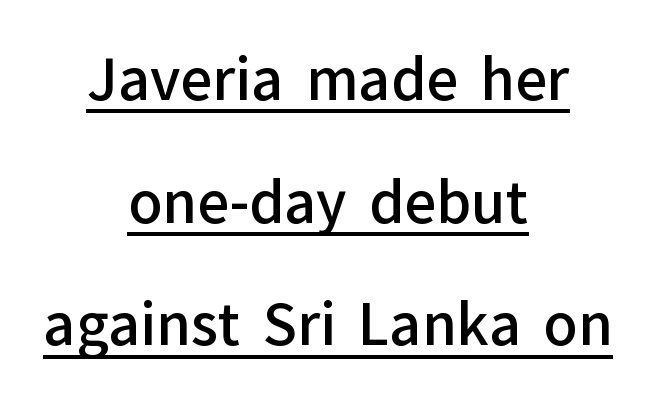
{"serif": "no", "italic": "no", "bold": "semi", "weight": "semibold", "width": "normal", "stroke_contrast": "low", "x_height": "medium", "monospaced": "no", "underline": "yes", "align": "center", "line_spacing": "loose", "line_spacing_ratio": 2.19, "letter_spacing": "normal", "letter_spacing_em": 0.0, "glyph_px": 56}
